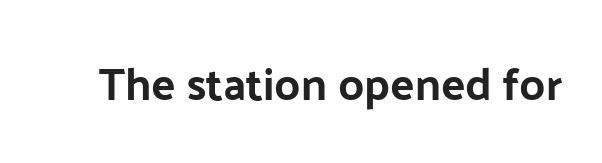
{"serif": "no", "italic": "no", "bold": "yes", "weight": "bold", "width": "normal", "stroke_contrast": "low", "x_height": "medium", "monospaced": "no", "underline": "no", "letter_spacing": "normal", "letter_spacing_em": 0.0, "glyph_px": 45}
